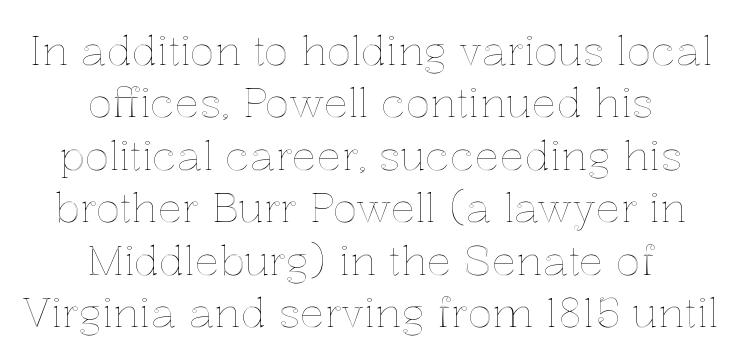
The image shows 41 px text type, upright; set centered, normal line spacing (1.28x), normal letter spacing, not underlined; a medium x-height.
